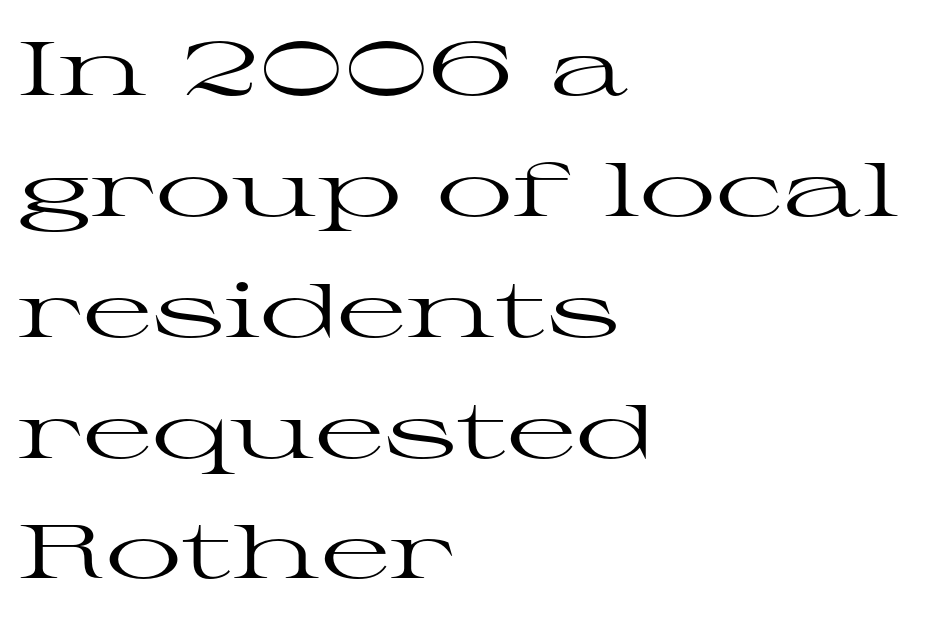
Q: Is the text bold? A: No.
Q: Is the text italic (slanted)? A: No, it is upright.
Q: Is the typeface a serif or a sans-serif typeface? A: Serif.
Q: Is the text underlined? A: No.
Q: How is the paragraph aligned? A: Left-aligned.
Q: Is the spacing between letters normal or unusually wide? A: Normal.
Q: Is the spacing between lines tight, normal or loose? A: Normal.
Q: Width (condensed, normal, or wide)? A: Wide.
Q: Stroke contrast? A: High.
Q: x-height? A: Medium.
Q: Monospaced? A: No.
